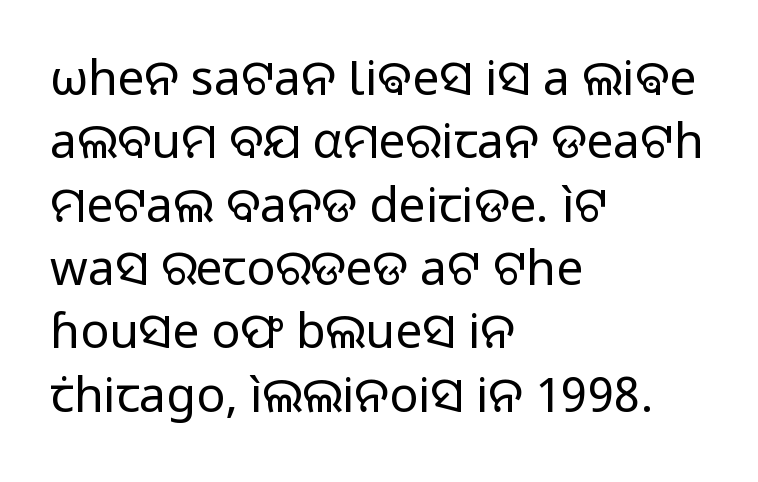
Each word holds together tightly as a unit, with standard inter-letter gaps. How would I describe the line gaps? Plain and ordinary. Typeset ragged right — the left edge is the straight one. The font's upright variant was chosen for this text.
